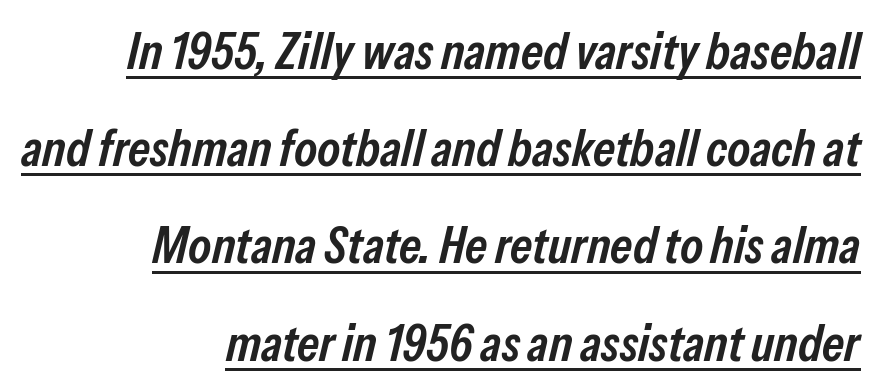
The image shows 52 px semibold, condensed type, italic (leaning right); set right-aligned, line spacing 1.87x, normal letter spacing, underlined; low stroke contrast and a medium x-height.
